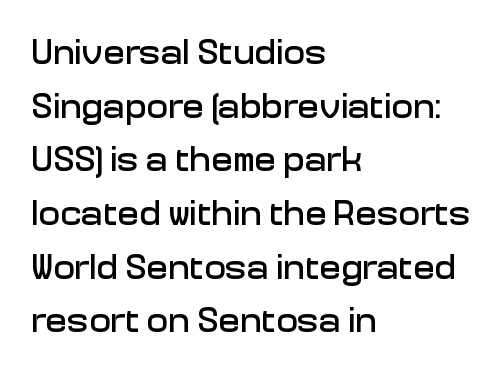
Q: Is the text italic (slanted)? A: No, it is upright.
Q: Is the typeface a serif or a sans-serif typeface? A: Sans-serif.
Q: Is the text underlined? A: No.
Q: How is the paragraph aligned? A: Left-aligned.
Q: Is the spacing between letters normal or unusually wide? A: Normal.
Q: Is the spacing between lines tight, normal or loose? A: Normal.
Q: Width (condensed, normal, or wide)? A: Normal.
Q: Stroke contrast? A: Low.
Q: x-height? A: Medium.
Q: Monospaced? A: No.
